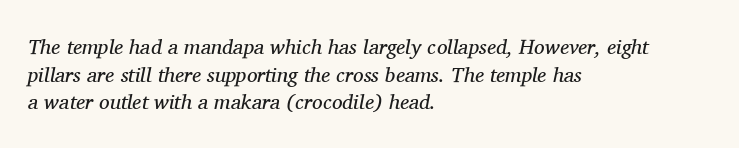
{"italic": "yes", "lean": "right", "slant_degrees": 11, "bold": "no", "underline": "no", "align": "left", "line_spacing": "normal", "line_spacing_ratio": 1.31, "letter_spacing": "normal", "letter_spacing_em": 0.0, "glyph_px": 21}
